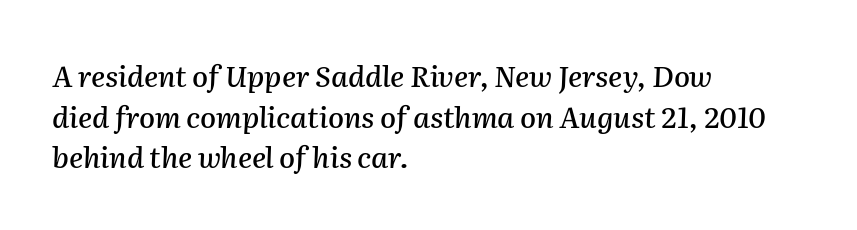
The image shows 29 px text type, italic (leaning right); set left-aligned, normal line spacing (1.4x), normal letter spacing, not underlined; medium stroke contrast and a medium x-height.
